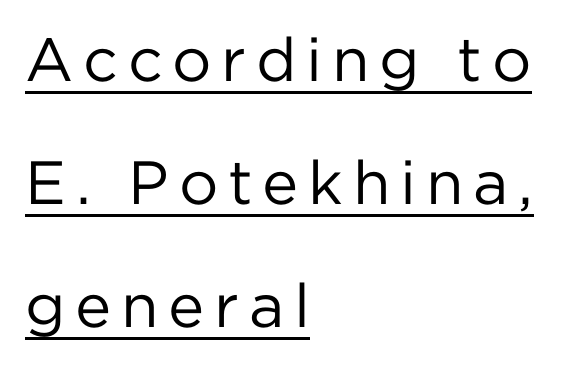
{"serif": "no", "italic": "no", "bold": "no", "weight": "regular", "width": "normal", "stroke_contrast": "low", "x_height": "medium", "monospaced": "no", "underline": "yes", "align": "left", "line_spacing": "loose", "line_spacing_ratio": 2.02, "glyph_px": 61}
